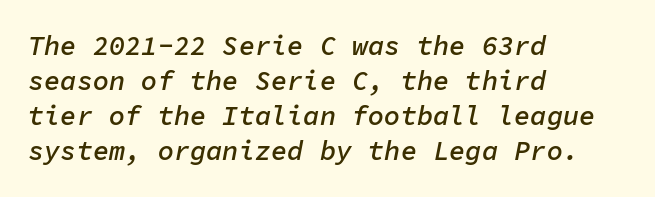
The image shows 27 px text type, italic (leaning right); set left-aligned, normal line spacing (1.3x), normal letter spacing, not underlined.
